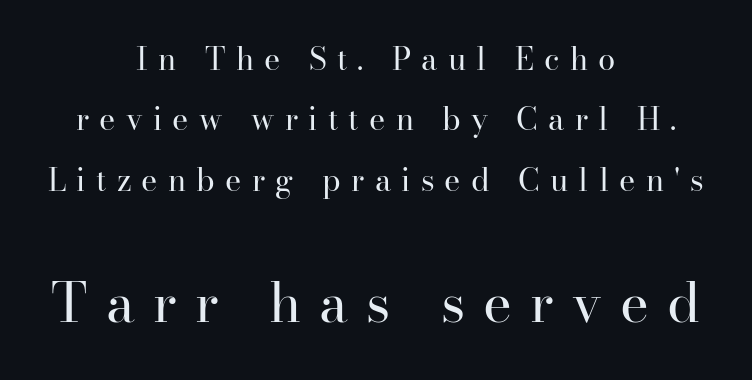
Is the type heavy? It reads as light-to-regular instead. These lines are rendered in a variable-pitch font. Rule under the text: the space is simply empty. Posture: vertical. Font category for this specimen: serif. The vertical gap from one line to the next is large.
